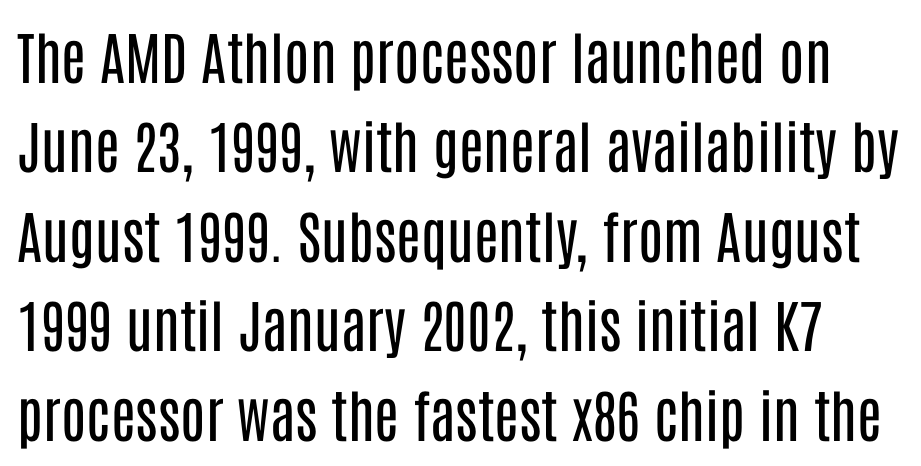
{"serif": "no", "italic": "no", "bold": "no", "weight": "regular", "width": "condensed", "stroke_contrast": "low", "x_height": "large", "monospaced": "no", "underline": "no", "line_spacing": "normal", "line_spacing_ratio": 1.57, "letter_spacing": "normal", "letter_spacing_em": 0.0, "glyph_px": 57}
